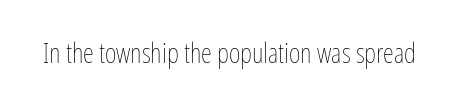
These lines were composed using upright roman letters. Weight: not bold — regular or lighter. Glyph-to-glyph distance matches everyday printed text. The face used here is proportionally spaced, like ordinary book or web type. A bare baseline throughout the passage.
